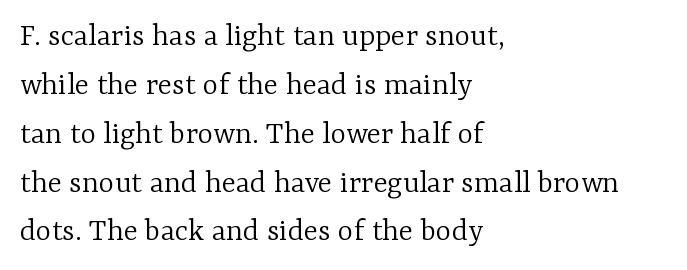
Q: Is the text bold? A: No.
Q: Is the text italic (slanted)? A: No, it is upright.
Q: Is the typeface a serif or a sans-serif typeface? A: Serif.
Q: Is the text underlined? A: No.
Q: How is the paragraph aligned? A: Left-aligned.
Q: Is the spacing between letters normal or unusually wide? A: Normal.
Q: Is the spacing between lines tight, normal or loose? A: Normal.
Q: Width (condensed, normal, or wide)? A: Normal.
Q: Stroke contrast? A: Low.
Q: x-height? A: Medium.
Q: Monospaced? A: No.
